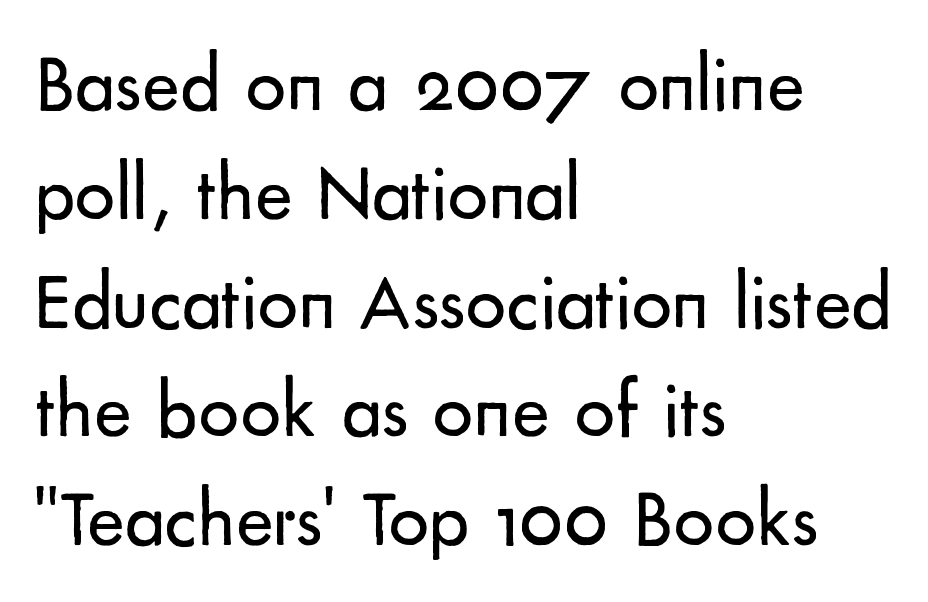
Observe the absence of serifs on each vertical stroke in this sample. Varying glyph widths throughout — classic text-font behaviour. These lines sit exactly where default settings would place them. The words here are not underlined. The rag falls on the right side of this text block. The typesetting does not lean heavy: it is not bold.
